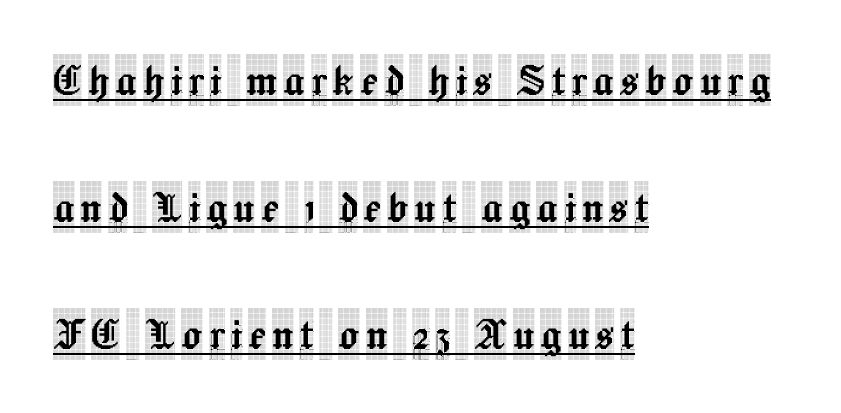
Posture: vertical. The line-height multiplier appears high, well above default. Notice how the passage keeps a crisp vertical edge on the left only. Each line of the rendering has a horizontal stroke beneath the glyphs. The passage shown is typed in a proportional face where columns would drift. Small tapered or slab feet sit at the stroke ends, so this counts as serif.
